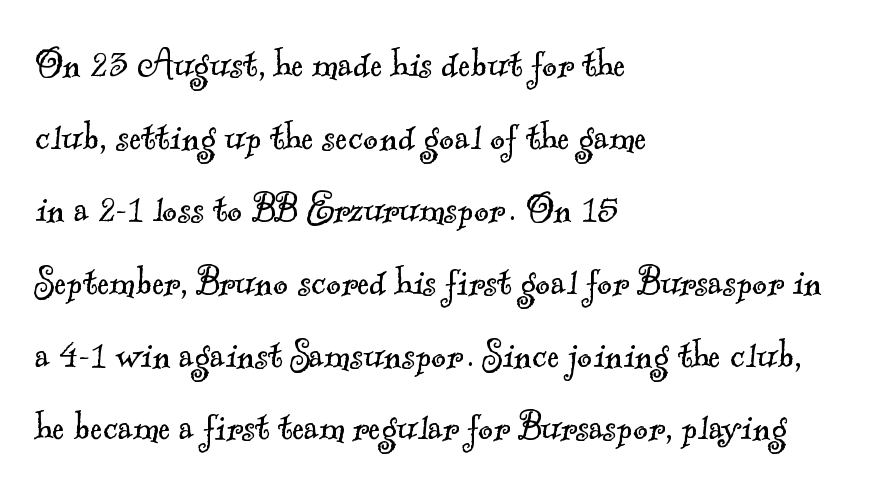
Q: Is the text bold? A: No.
Q: Is the typeface a serif or a sans-serif typeface? A: Serif.
Q: Is the text underlined? A: No.
Q: How is the paragraph aligned? A: Left-aligned.
Q: Is the spacing between letters normal or unusually wide? A: Normal.
Q: Is the spacing between lines tight, normal or loose? A: Normal.
Q: Width (condensed, normal, or wide)? A: Normal.
Q: x-height? A: Small.
Q: Monospaced? A: No.
